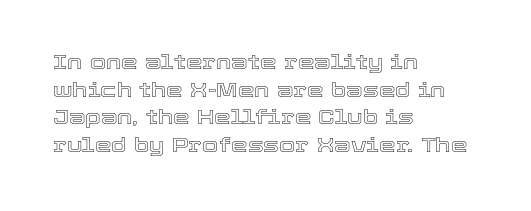
{"italic": "no", "underline": "no", "align": "left", "line_spacing": "normal", "line_spacing_ratio": 1.32, "letter_spacing": "normal", "letter_spacing_em": 0.0, "glyph_px": 21}
